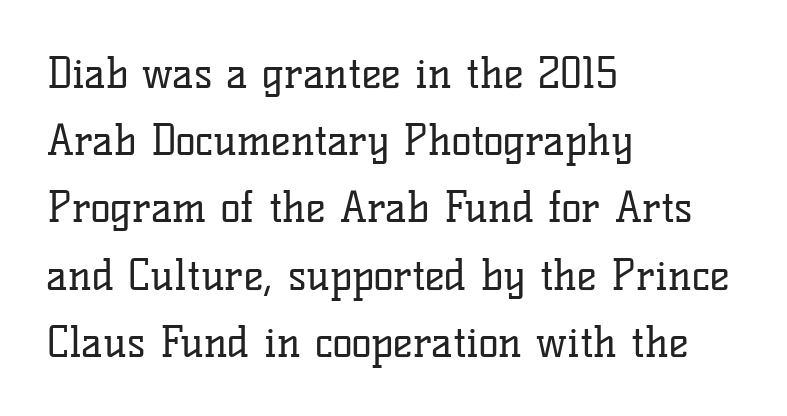
Does the lettering tilt? It doesn't — this is upright. In terms of letterspacing, this is plain default setting. The characters are drawn with everyday or finer stroke widths. Is this a fixed-width face? No — the glyphs have proportional, varying widths. One glance says typical: line gaps are just what's usual. Regarding serifs, this sample has them.
